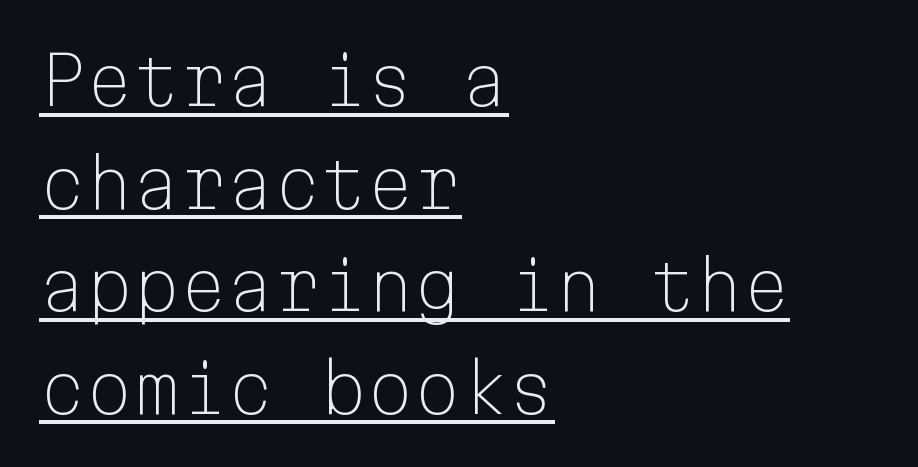
Q: Is the text bold? A: No.
Q: Is the text italic (slanted)? A: No, it is upright.
Q: Is the typeface a serif or a sans-serif typeface? A: Sans-serif.
Q: Is the text underlined? A: Yes.
Q: How is the paragraph aligned? A: Left-aligned.
Q: Is the spacing between letters normal or unusually wide? A: Normal.
Q: Is the spacing between lines tight, normal or loose? A: Normal.
Q: Width (condensed, normal, or wide)? A: Normal.
Q: Stroke contrast? A: Low.
Q: x-height? A: Medium.
Q: Monospaced? A: Yes.
